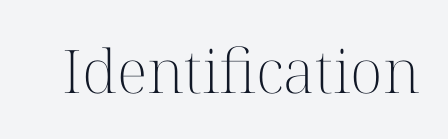
This rendering employs a face with finishing strokes, i.e., a serif. Nothing heavy about these letters — not bold at all. The passage shown is typed in a proportional face where columns would drift. Only glyphs here, with clear space below each row. Characters follow at the spacing the type designer built in.
